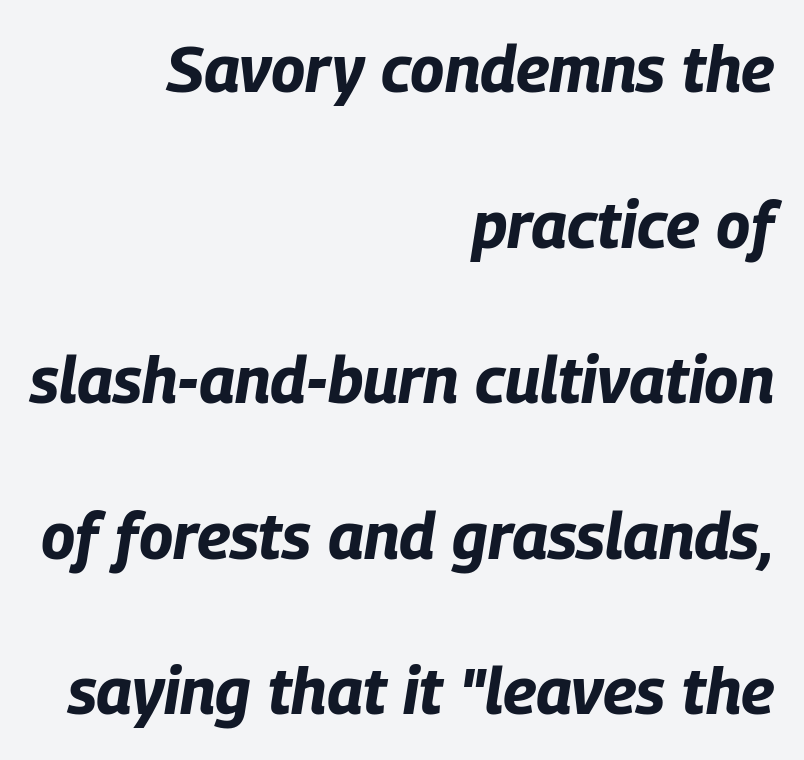
{"italic": "yes", "lean": "right", "slant_degrees": 9, "bold": "yes", "weight": "bold", "width": "condensed", "stroke_contrast": "low", "x_height": "large", "monospaced": "no", "underline": "no", "align": "right", "line_spacing": "loose", "line_spacing_ratio": 2.43, "letter_spacing": "normal", "letter_spacing_em": 0.0, "glyph_px": 64}
